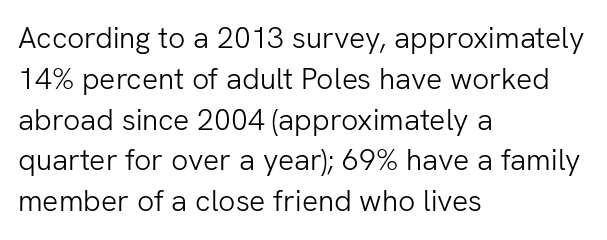
The image shows 30 px light sans-serif type, upright; set left-aligned, normal line spacing (1.36x), normal letter spacing, not underlined; low stroke contrast and a medium x-height.
